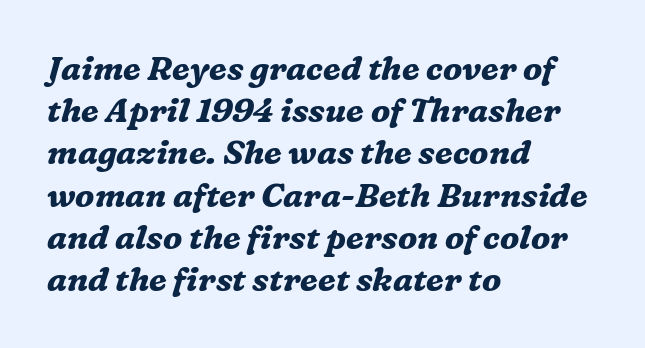
{"serif": "yes", "italic": "yes", "lean": "right", "slant_degrees": 16, "bold": "yes", "weight": "bold", "width": "normal", "stroke_contrast": "medium", "x_height": "medium", "monospaced": "no", "underline": "no", "align": "left", "line_spacing": "normal", "line_spacing_ratio": 1.28, "letter_spacing": "normal", "letter_spacing_em": 0.0, "glyph_px": 33}
